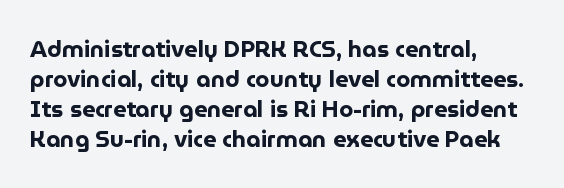
{"italic": "no", "bold": "yes", "underline": "no", "align": "left", "line_spacing": "normal", "line_spacing_ratio": 1.3, "letter_spacing": "normal", "letter_spacing_em": 0.0, "glyph_px": 23}
